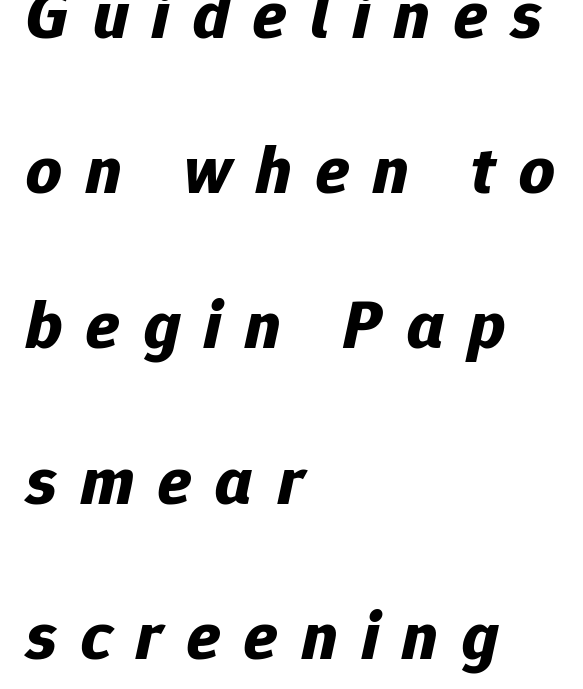
The image shows 69 px bold type, italic (leaning right); set left-aligned, loose line spacing (2.25x), unusually wide letter spacing (+0.35 em), not underlined; low stroke contrast and a medium x-height.
